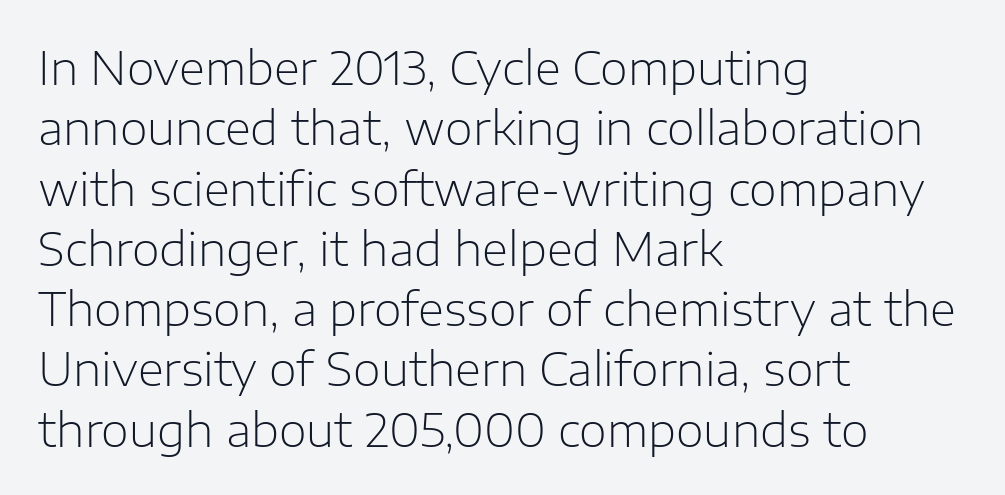
Q: Is the text bold? A: No.
Q: Is the text italic (slanted)? A: No, it is upright.
Q: Is the typeface a serif or a sans-serif typeface? A: Sans-serif.
Q: Is the text underlined? A: No.
Q: How is the paragraph aligned? A: Left-aligned.
Q: Is the spacing between letters normal or unusually wide? A: Normal.
Q: Is the spacing between lines tight, normal or loose? A: Normal.
Q: Width (condensed, normal, or wide)? A: Normal.
Q: Stroke contrast? A: Low.
Q: x-height? A: Medium.
Q: Monospaced? A: No.
